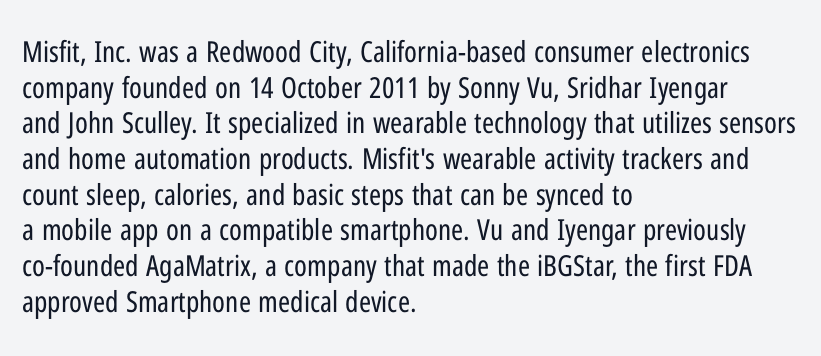
The image shows 29 px regular-weight, condensed sans-serif type, upright; set left-aligned, line spacing 1.23x, normal letter spacing, not underlined; low stroke contrast and a medium x-height.
